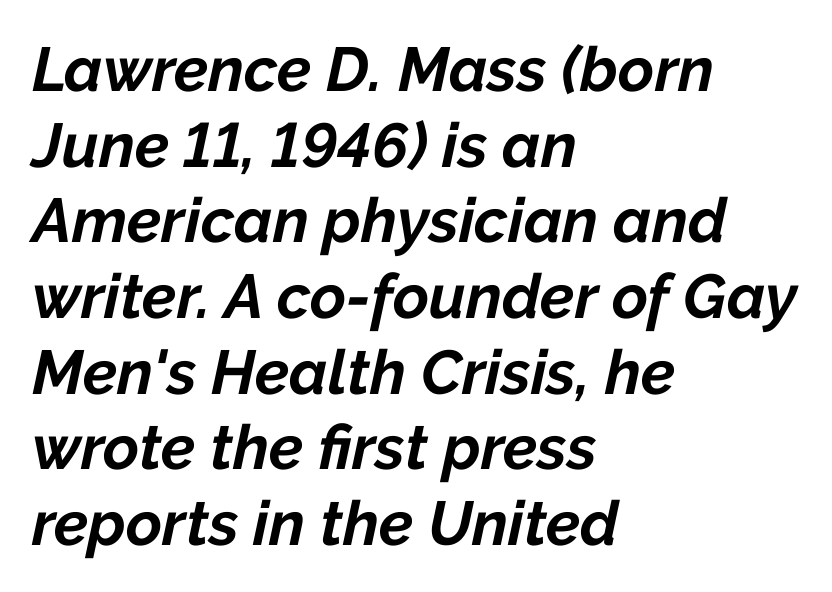
Q: Is the text bold? A: Yes.
Q: Is the text italic (slanted)? A: Yes, it leans right by about 12 degrees.
Q: Is the text underlined? A: No.
Q: How is the paragraph aligned? A: Left-aligned.
Q: Is the spacing between letters normal or unusually wide? A: Normal.
Q: Width (condensed, normal, or wide)? A: Normal.
Q: Stroke contrast? A: Low.
Q: x-height? A: Medium.
Q: Monospaced? A: No.
